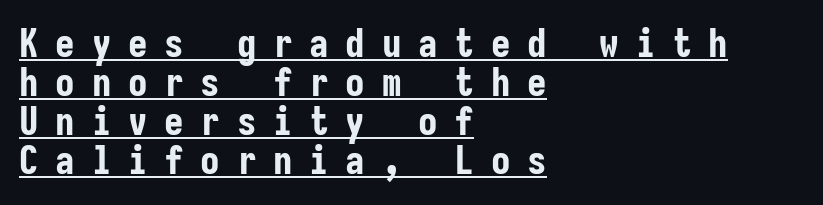
The image shows 39 px bold, condensed sans-serif type, upright, monospaced; set left-aligned, tight line spacing (1.0x), unusually wide letter spacing (+0.43 em), underlined; low stroke contrast and a medium x-height.
